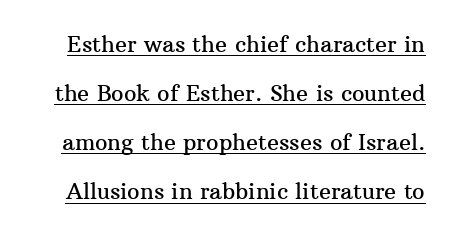
{"italic": "no", "underline": "yes", "line_spacing": "loose", "line_spacing_ratio": 2.23, "letter_spacing": "normal", "letter_spacing_em": 0.0, "glyph_px": 22}
